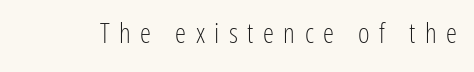
The image shows 28 px light, condensed sans-serif type, upright; set unusually wide letter spacing (+0.34 em), not underlined; low stroke contrast and a medium x-height.
